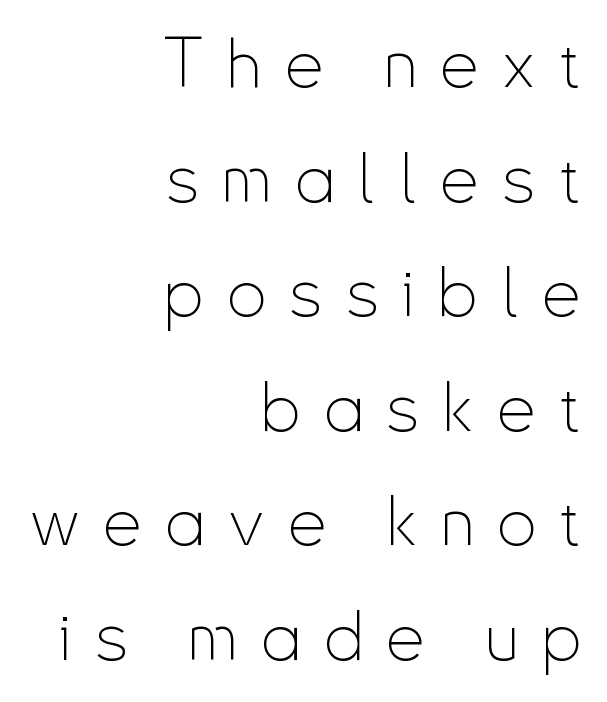
The type is letterspaced generously, with wide tracking. The setting favours the right margin, as signatures and pull-quotes sometimes do. Is the stroke heavy? The answer is a plain regular-or-lighter. It's the straight-up-and-down kind of type. Honestly, the row spacing looks completely unremarkable. Lines of text with bare space underneath.
